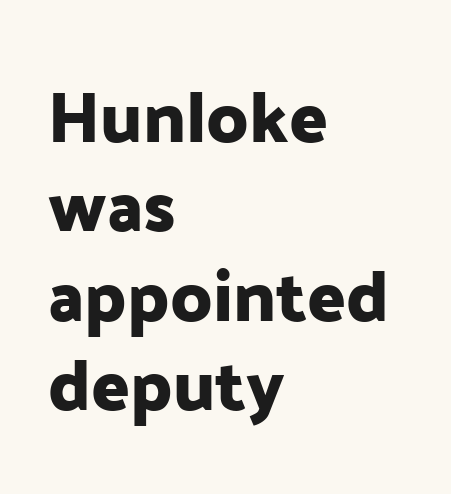
The image shows 71 px sans-serif type, upright; set left-aligned, normal line spacing (1.26x), normal letter spacing, not underlined; low stroke contrast and a medium x-height.
